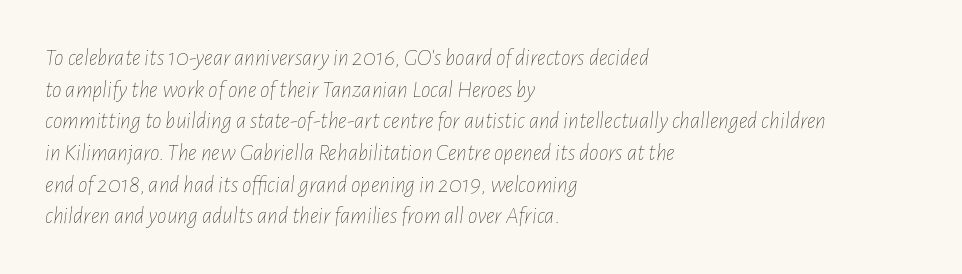
The image shows 24 px text type, italic (leaning right); set left-aligned, normal line spacing (1.32x), normal letter spacing, not underlined.
